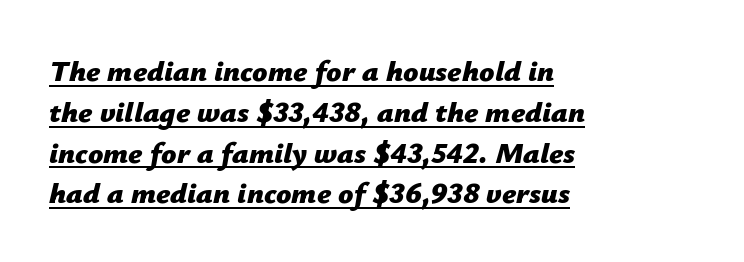
The ragged edge is on the right, which tells us the setting is flush left. A typesetter would call this leading conventional body-copy spacing. Typesetter's note: full bold, strokes at maximum text heaviness. Glance below the letters and you will spot a drawn line. The rendering keeps characters at their native spacing. Is the type slanted? Yes — the strokes lean at a clear angle.
